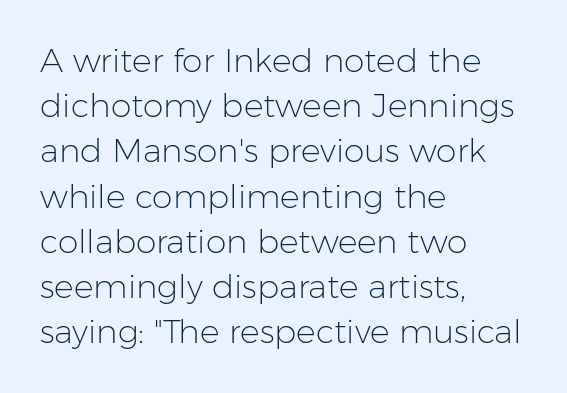
The image shows 33 px light sans-serif type, upright; set left-aligned, normal line spacing (1.37x), normal letter spacing, not underlined; low stroke contrast and a medium x-height.
